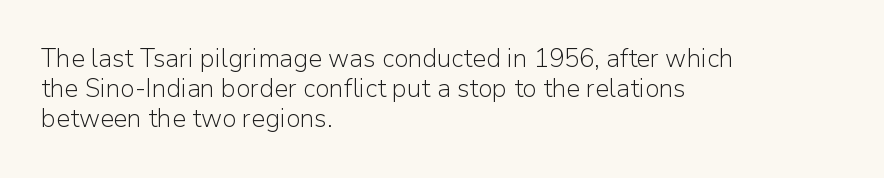
{"italic": "no", "bold": "no", "underline": "no", "align": "left", "line_spacing_ratio": 1.21, "letter_spacing": "normal", "letter_spacing_em": 0.0, "glyph_px": 25}
